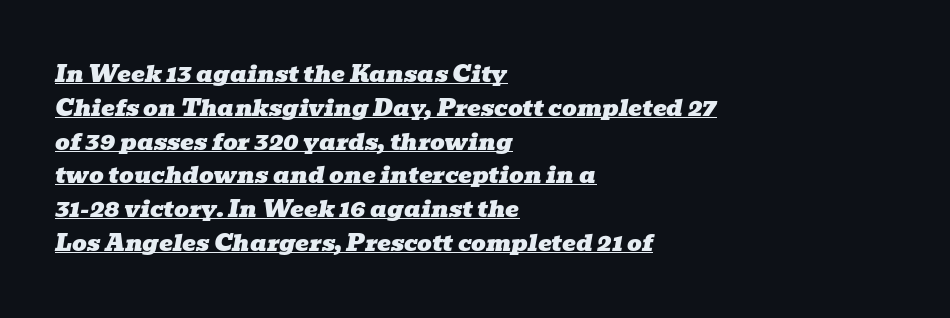
Compared with undecorated copy, this sample adds a rule below the words. Caption: multi-line text, flush left, ragged right. Posture: slanted. In terms of letterspacing, this is plain default setting. One glance says typical: line gaps are just what's usual.
